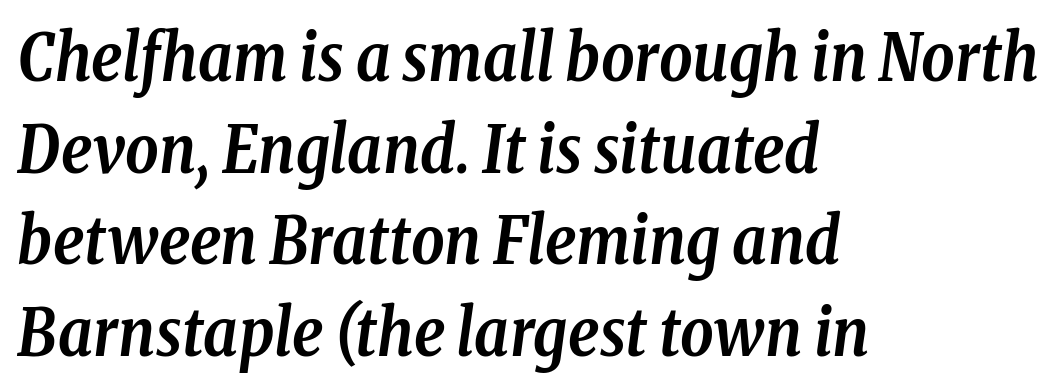
The image shows 65 px semibold, condensed serif type, italic (leaning right); set left-aligned, normal line spacing (1.41x), normal letter spacing, not underlined; low stroke contrast and a medium x-height.
